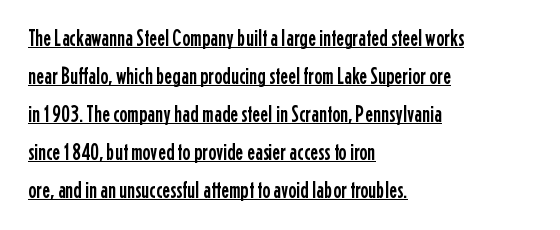
Q: Is the text italic (slanted)? A: No, it is upright.
Q: Is the text underlined? A: Yes.
Q: How is the paragraph aligned? A: Left-aligned.
Q: Is the spacing between letters normal or unusually wide? A: Normal.
Q: Is the spacing between lines tight, normal or loose? A: Normal.
